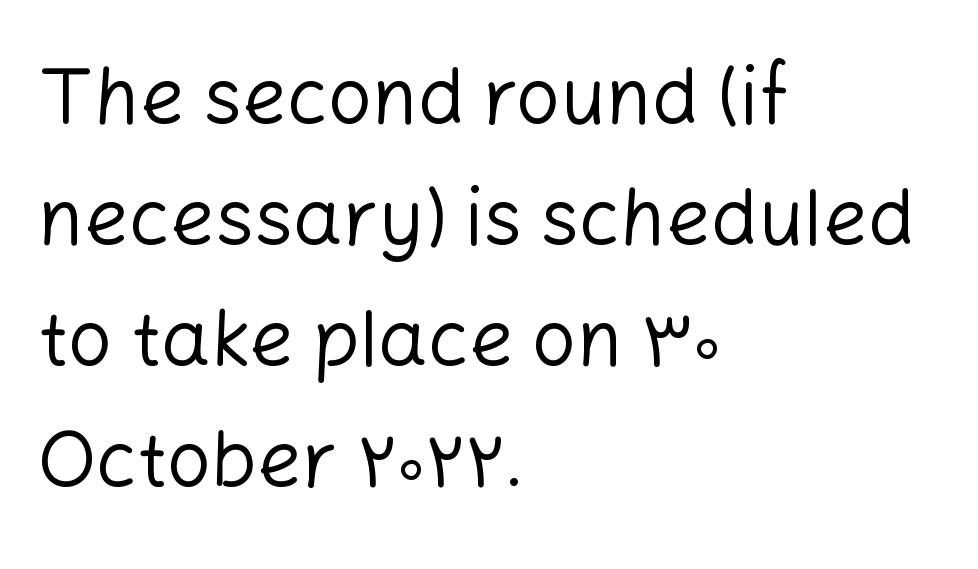
Italic: no, the glyphs are upright roman. The typesetting does not lean heavy: it is not bold. The lines sit at an ordinary, default distance from one another. Left-aligned paragraph, ragged on the right.
